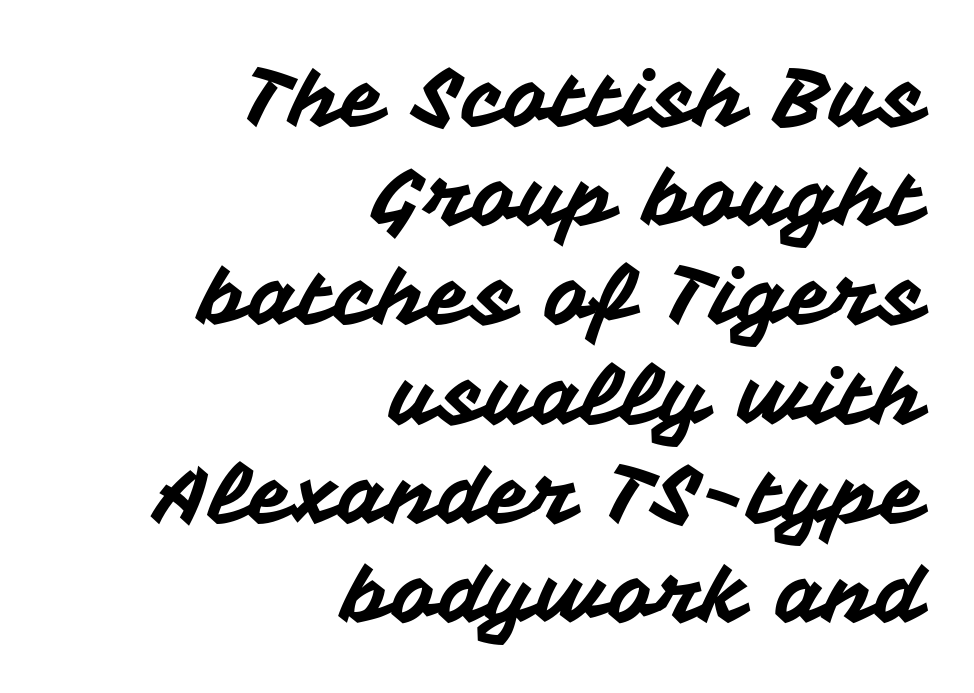
{"serif": "no", "width": "normal", "stroke_contrast": "medium", "x_height": "medium", "monospaced": "no", "underline": "no", "align": "right", "line_spacing_ratio": 1.24, "letter_spacing": "normal", "letter_spacing_em": 0.0, "glyph_px": 80}
